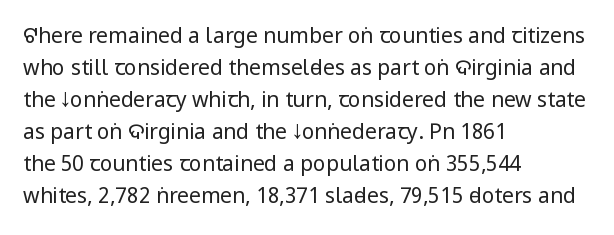
{"italic": "no", "bold": "no", "underline": "no", "align": "left", "line_spacing": "normal", "line_spacing_ratio": 1.52, "letter_spacing": "normal", "letter_spacing_em": 0.0, "glyph_px": 21}
